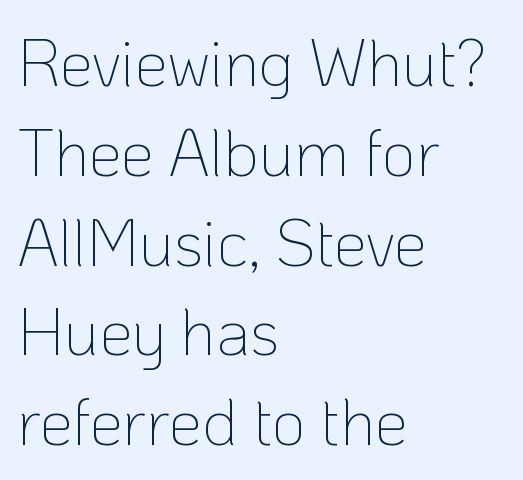
The image shows 66 px thin sans-serif type, upright; set left-aligned, normal line spacing (1.36x), normal letter spacing, not underlined; low stroke contrast and a medium x-height.
